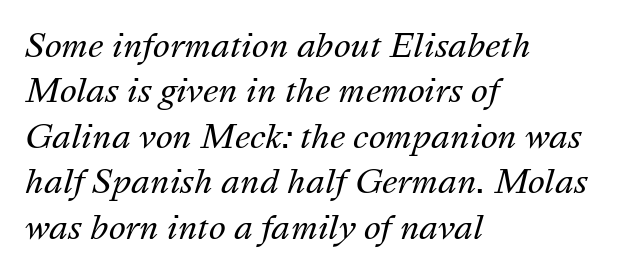
Q: Is the text bold? A: No.
Q: Is the text italic (slanted)? A: Yes, it leans right by about 16 degrees.
Q: Is the text underlined? A: No.
Q: How is the paragraph aligned? A: Left-aligned.
Q: Is the spacing between letters normal or unusually wide? A: Normal.
Q: Is the spacing between lines tight, normal or loose? A: Normal.
Q: Width (condensed, normal, or wide)? A: Normal.
Q: Stroke contrast? A: Medium.
Q: x-height? A: Medium.
Q: Monospaced? A: No.
